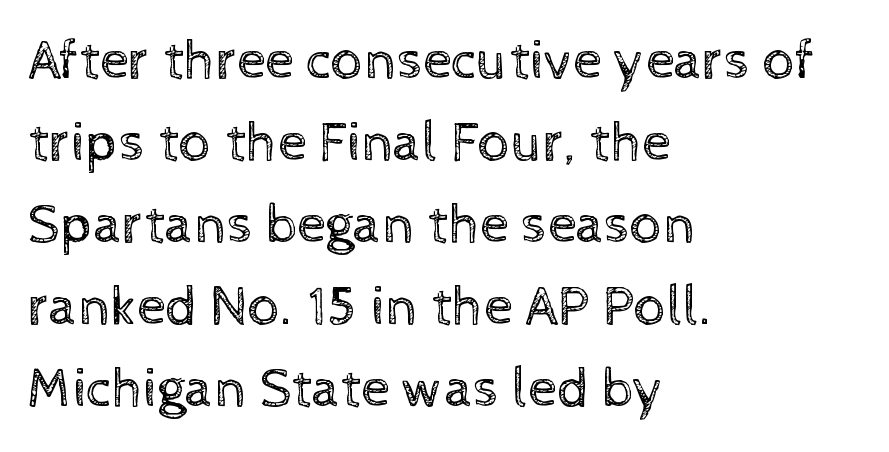
{"italic": "no", "bold": "no", "weight": "regular", "width": "normal", "x_height": "medium", "monospaced": "no", "underline": "no", "align": "left", "line_spacing": "normal", "line_spacing_ratio": 1.44, "letter_spacing": "normal", "letter_spacing_em": 0.0, "glyph_px": 57}
